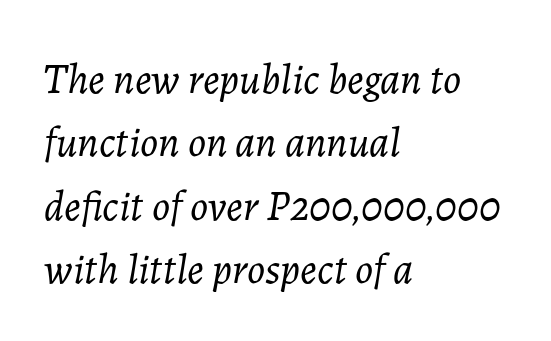
The image shows 42 px light type, italic (leaning right); set left-aligned, normal line spacing (1.51x), normal letter spacing, not underlined; low stroke contrast and a medium x-height.
